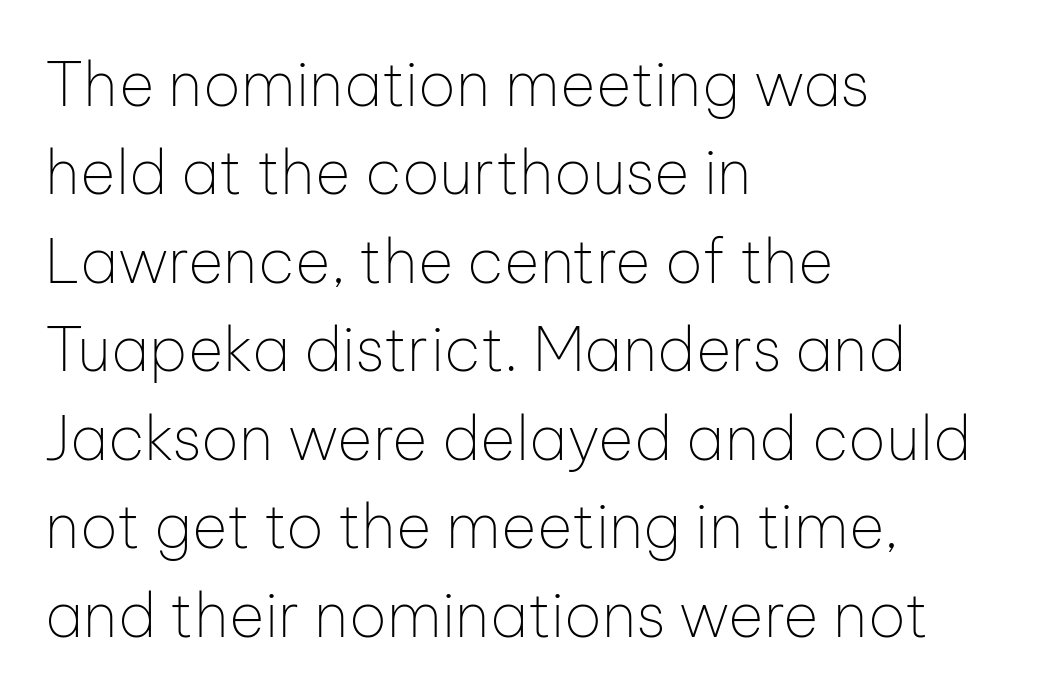
Q: Is the text bold? A: No.
Q: Is the text italic (slanted)? A: No, it is upright.
Q: Is the typeface a serif or a sans-serif typeface? A: Sans-serif.
Q: Is the text underlined? A: No.
Q: How is the paragraph aligned? A: Left-aligned.
Q: Is the spacing between letters normal or unusually wide? A: Normal.
Q: Is the spacing between lines tight, normal or loose? A: Normal.
Q: Width (condensed, normal, or wide)? A: Normal.
Q: Stroke contrast? A: Low.
Q: x-height? A: Medium.
Q: Monospaced? A: No.
